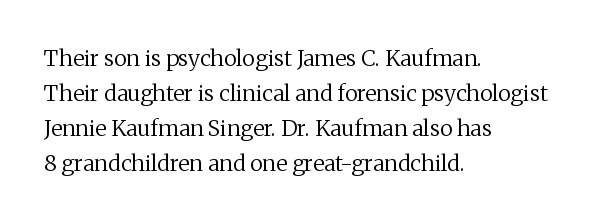
Every stem runs plumb, perpendicular to the baseline. Ink coverage per letter is moderate at most. Does extra space separate the letters? No, they use regular spacing. Line starts are locked; line ends wander. If you measured baseline to baseline, you'd find a middling distance.
